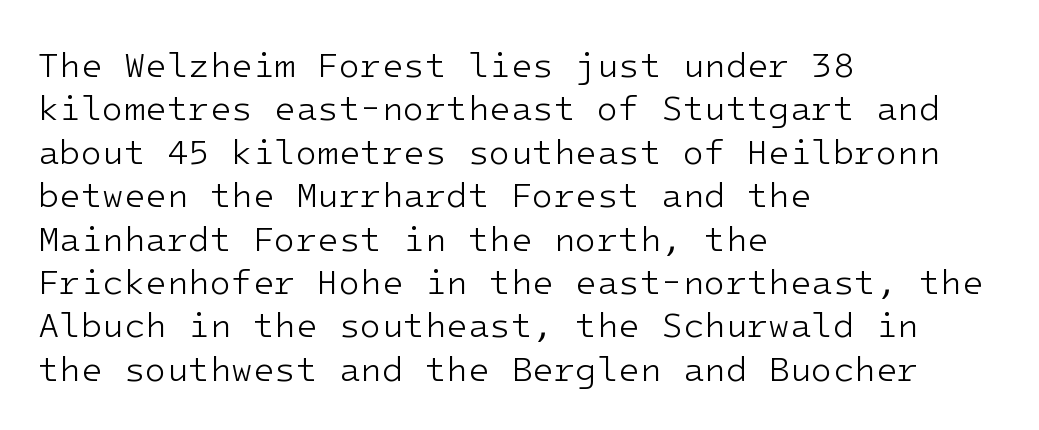
The image shows 35 px light sans-serif type, upright, monospaced; set left-aligned, line spacing 1.24x, normal letter spacing, not underlined; low stroke contrast and a medium x-height.
